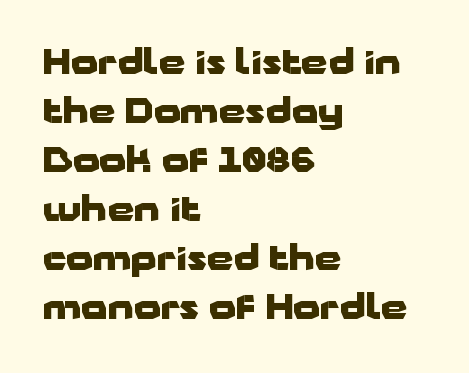
Q: Is the text bold? A: Yes.
Q: Is the text italic (slanted)? A: No, it is upright.
Q: Is the typeface a serif or a sans-serif typeface? A: Sans-serif.
Q: Is the text underlined? A: No.
Q: How is the paragraph aligned? A: Left-aligned.
Q: Is the spacing between letters normal or unusually wide? A: Normal.
Q: Is the spacing between lines tight, normal or loose? A: Normal.
Q: Width (condensed, normal, or wide)? A: Wide.
Q: Stroke contrast? A: Low.
Q: x-height? A: Medium.
Q: Monospaced? A: No.
